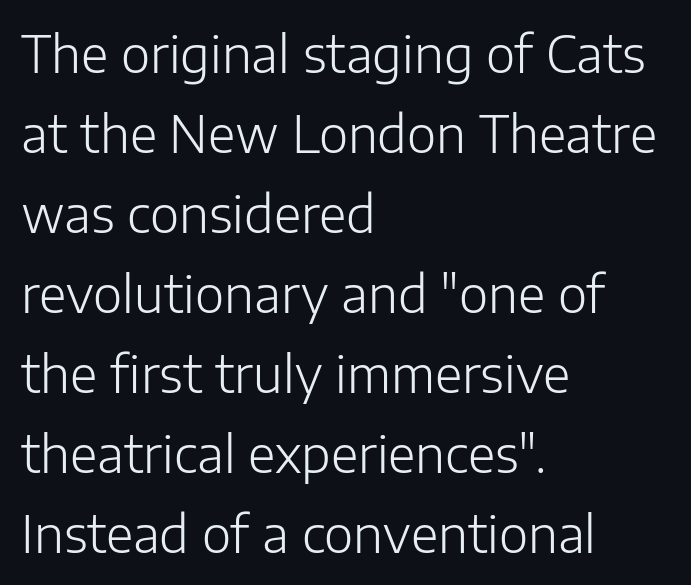
Designer's note — italics off, roman on. A clean baseline with only descenders dipping below it. The rendering uses natural spacing where letterforms have individual widths. Spacing between characters is what you'd get straight out of the box.
